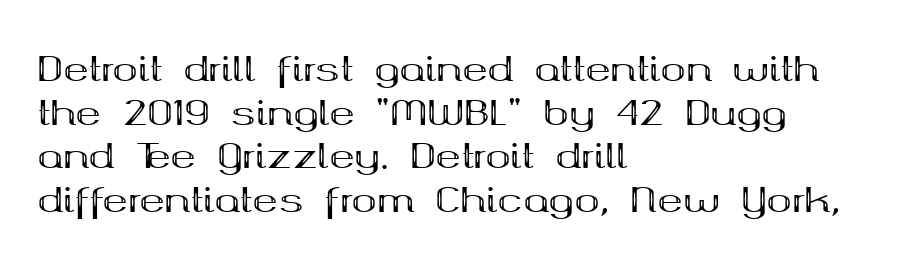
Heft: maximum for text — a bold. Rendered with straight, roman letterforms. The rendering uses natural spacing where letterforms have individual widths. Spacing between characters is what you'd get straight out of the box.
